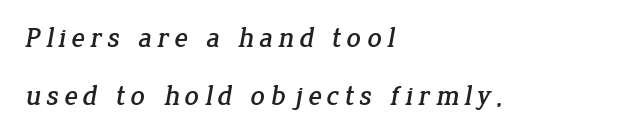
{"serif": "yes", "width": "normal", "stroke_contrast": "low", "x_height": "medium", "monospaced": "no", "underline": "no", "align": "left", "line_spacing": "loose", "line_spacing_ratio": 2.06, "glyph_px": 28}
